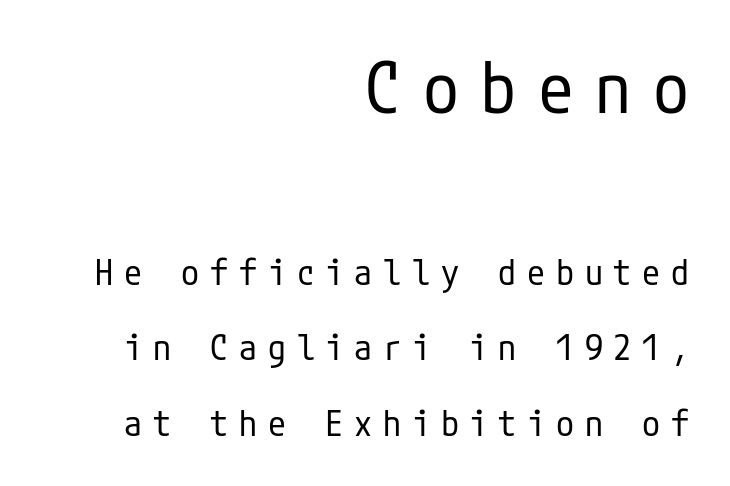
{"serif": "no", "italic": "no", "bold": "no", "weight": "regular", "width": "condensed", "stroke_contrast": "low", "x_height": "medium", "underline": "no", "align": "right", "line_spacing": "loose", "line_spacing_ratio": 2.09, "letter_spacing": "wide", "letter_spacing_em": 0.3, "larger_block": "first", "size_ratio": 2.0, "glyph_px": 72}
